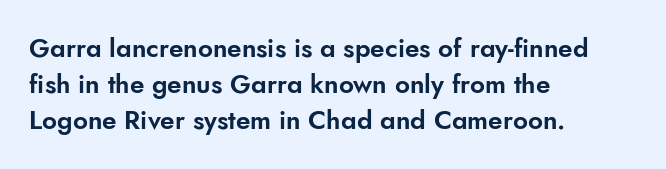
A typesetter would mark this as roman, not italic. Every row of glyphs begins at an identical x-position on the left. Descenders are the only things crossing below the line. Horizontal bands of white between lines are of average thickness.
